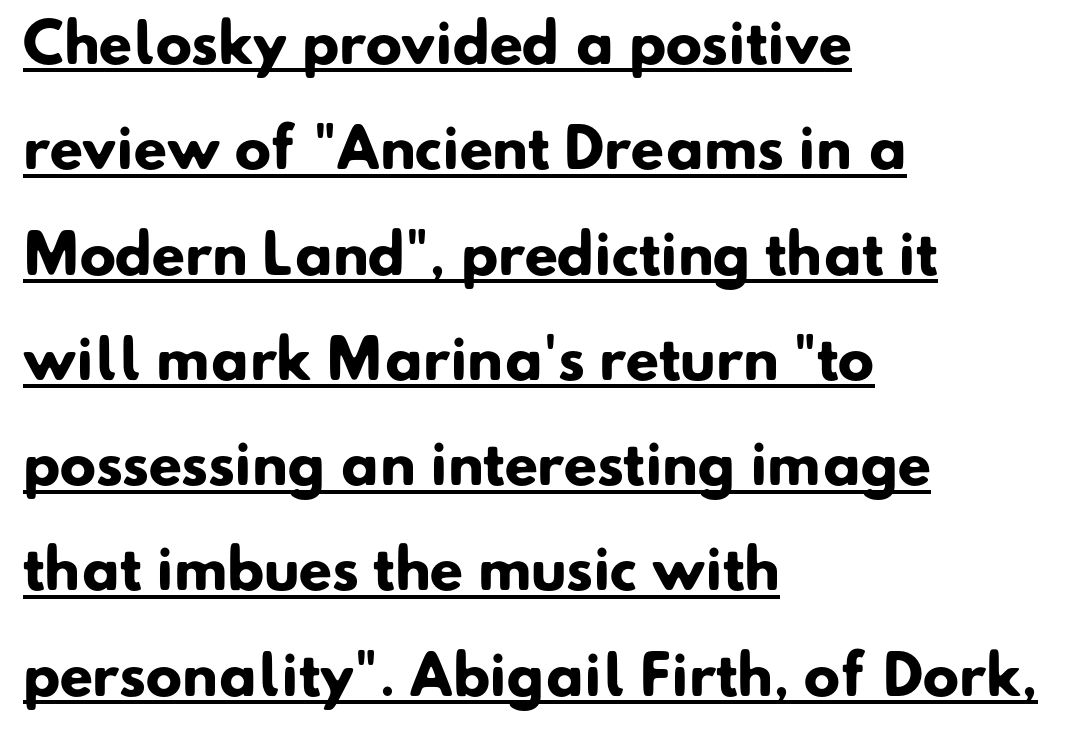
{"serif": "no", "bold": "yes", "weight": "heavy", "width": "normal", "stroke_contrast": "low", "x_height": "small", "monospaced": "no", "underline": "yes", "align": "left", "line_spacing": "loose", "line_spacing_ratio": 1.95, "letter_spacing": "normal", "letter_spacing_em": 0.0, "glyph_px": 54}
